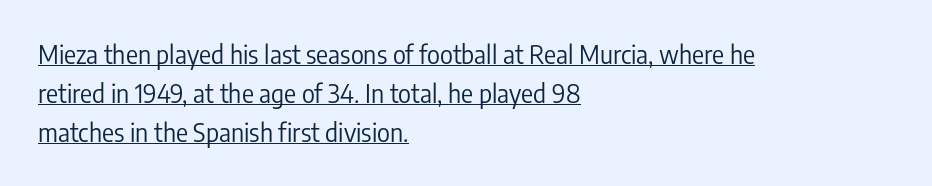
{"italic": "no", "bold": "no", "underline": "yes", "align": "left", "line_spacing": "normal", "line_spacing_ratio": 1.56, "letter_spacing": "normal", "letter_spacing_em": 0.0, "glyph_px": 25}
